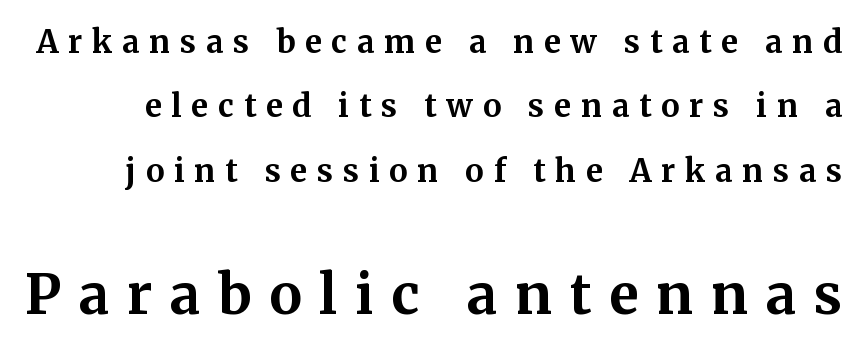
The image shows 55 px bold serif type, upright; set loose line spacing (2.08x), unusually wide letter spacing (+0.32 em), not underlined; the second (bottom) block is 1.77x larger; medium stroke contrast and a medium x-height.
